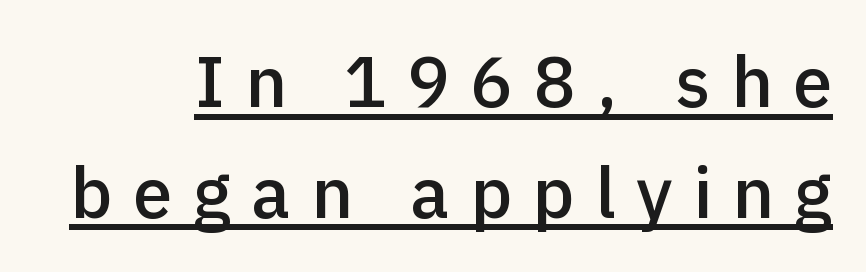
Q: Is the text bold? A: Semi-bold.
Q: Is the text italic (slanted)? A: No, it is upright.
Q: Is the typeface a serif or a sans-serif typeface? A: Sans-serif.
Q: Is the text underlined? A: Yes.
Q: Is the spacing between letters normal or unusually wide? A: Unusually wide.
Q: Is the spacing between lines tight, normal or loose? A: Normal.
Q: Width (condensed, normal, or wide)? A: Normal.
Q: x-height? A: Medium.
Q: Monospaced? A: No.
